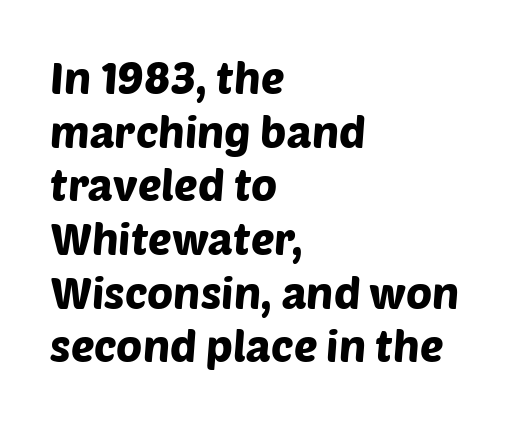
The image shows 44 px sans-serif type; set left-aligned, line spacing 1.22x, normal letter spacing, not underlined; low stroke contrast and a large x-height.
